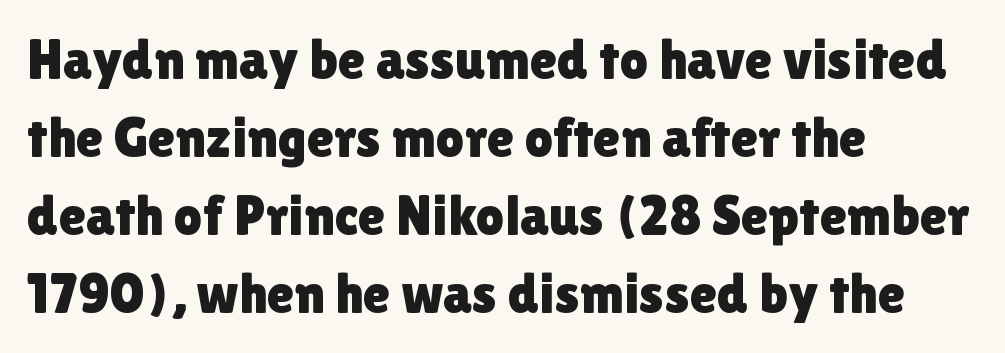
The image shows 56 px sans-serif type, upright; set left-aligned, normal line spacing (1.39x), normal letter spacing, not underlined; low stroke contrast and a medium x-height.
